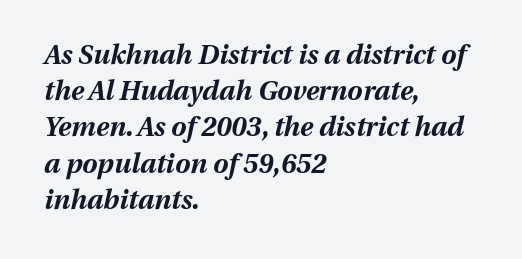
{"italic": "yes", "lean": "right", "slant_degrees": 13, "bold": "yes", "underline": "no", "align": "left", "line_spacing": "normal", "line_spacing_ratio": 1.34, "letter_spacing": "normal", "letter_spacing_em": 0.0, "glyph_px": 27}
